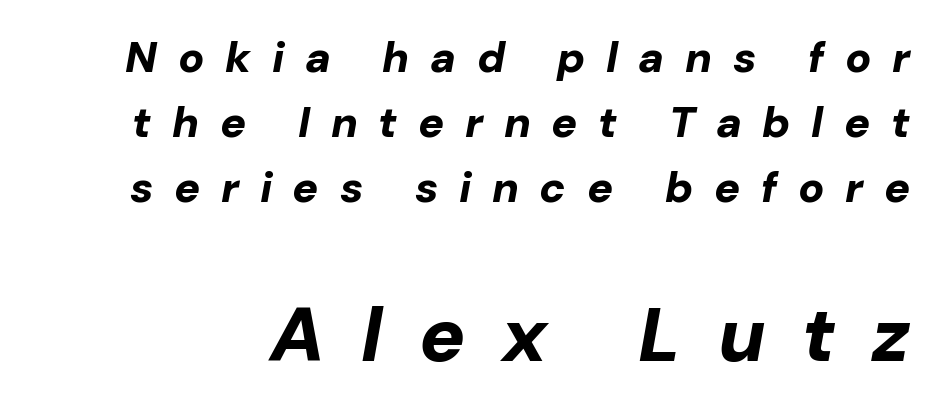
{"italic": "yes", "lean": "right", "slant_degrees": 10, "bold": "yes", "weight": "bold", "width": "normal", "stroke_contrast": "low", "x_height": "medium", "monospaced": "no", "underline": "no", "line_spacing": "normal", "line_spacing_ratio": 1.51, "letter_spacing": "wide", "letter_spacing_em": 0.48, "larger_block": "second", "size_ratio": 1.77, "glyph_px": 76}
